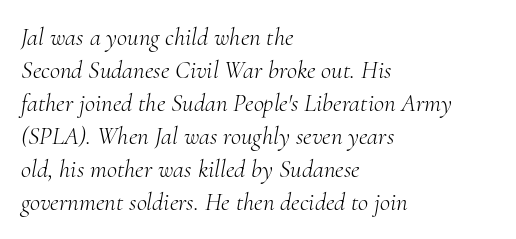
The letterforms sit shoulder to shoulder at normal distance. The specimen reads as italic at a glance. Is this a heavy cut? Hardly; it is regular or lighter. No word sits above an underline. Whoever set this chose a conventional vertical rhythm.
